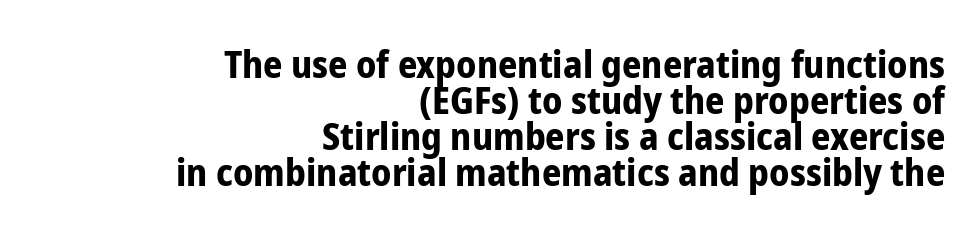
Typographically, this falls in the sans-serif category. Varying glyph widths throughout — classic text-font behaviour. Chunky letters — that's bold for sure. The leading is snug, giving the passage a crowded texture.
